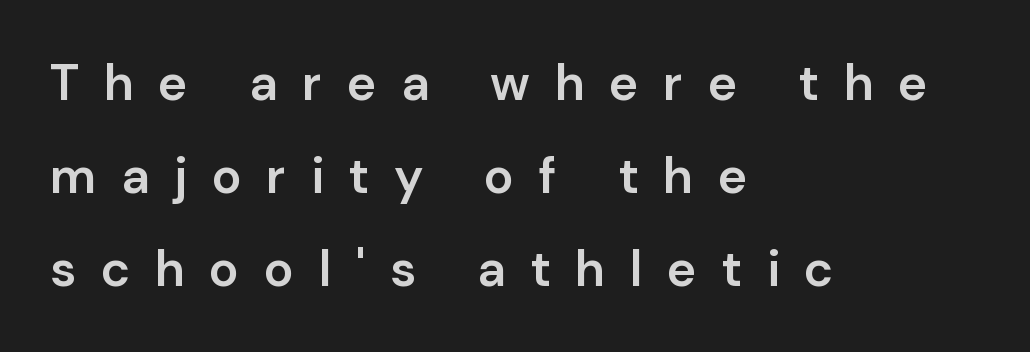
{"serif": "no", "italic": "no", "bold": "semi", "weight": "semibold", "width": "normal", "stroke_contrast": "low", "x_height": "medium", "monospaced": "no", "underline": "no", "align": "left", "line_spacing_ratio": 1.86, "letter_spacing": "wide", "letter_spacing_em": 0.49, "glyph_px": 50}
